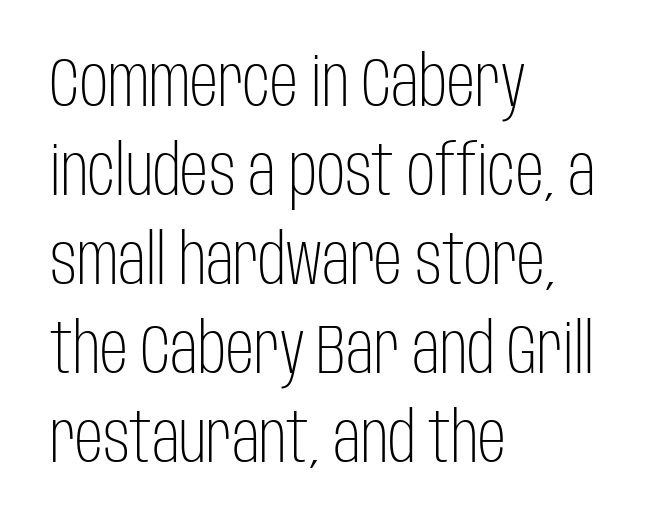
Q: Is the text bold? A: No.
Q: Is the text italic (slanted)? A: No, it is upright.
Q: Is the typeface a serif or a sans-serif typeface? A: Sans-serif.
Q: Is the text underlined? A: No.
Q: How is the paragraph aligned? A: Left-aligned.
Q: Is the spacing between letters normal or unusually wide? A: Normal.
Q: Is the spacing between lines tight, normal or loose? A: Normal.
Q: Width (condensed, normal, or wide)? A: Condensed.
Q: Stroke contrast? A: Low.
Q: x-height? A: Large.
Q: Monospaced? A: No.
